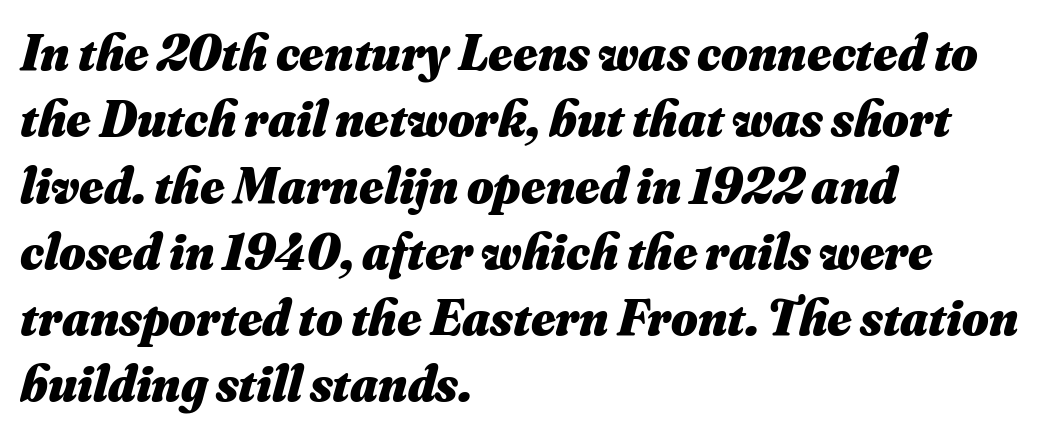
A typesetter would call this zero additional tracking. The string is rendered with underlining switched off. These lines sit exactly where default settings would place them. Spacing verdict: proportional, widths tailored to each character. Italic? Definitely — the glyphs are oblique.
